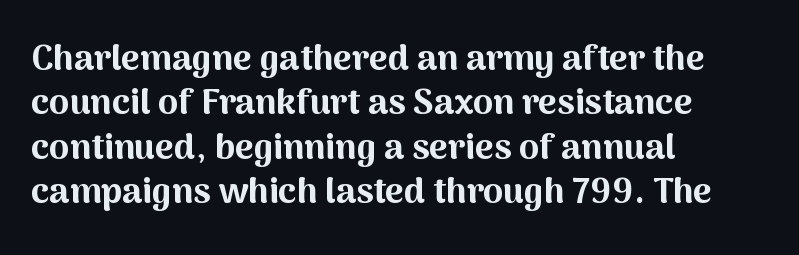
Notice how the passage keeps a crisp vertical edge on the left only. The horizontal fit of the characters is conventional and even. Decoration check: the copy has no underline. These lines were composed using upright roman letters. To sum up the face: it is a sans, with no serifs. Is the type bold? Yes — the strokes are clearly thick and heavy.
